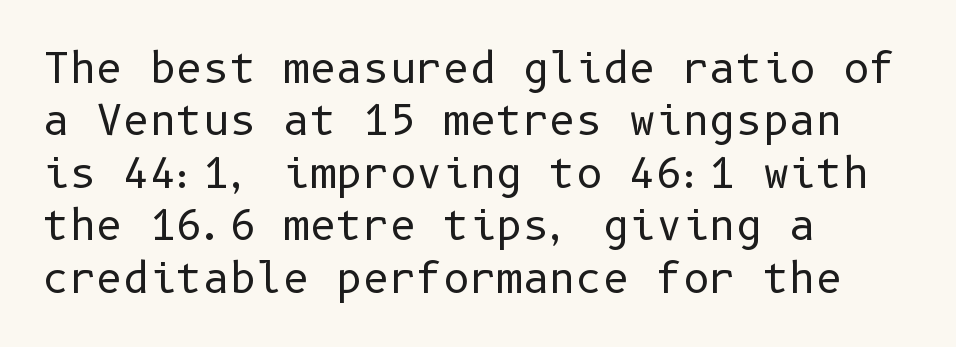
Q: Is the text bold? A: No.
Q: Is the text italic (slanted)? A: No, it is upright.
Q: Is the typeface a serif or a sans-serif typeface? A: Sans-serif.
Q: Is the text underlined? A: No.
Q: How is the paragraph aligned? A: Left-aligned.
Q: Is the spacing between letters normal or unusually wide? A: Normal.
Q: Is the spacing between lines tight, normal or loose? A: Normal.
Q: Width (condensed, normal, or wide)? A: Normal.
Q: Stroke contrast? A: Low.
Q: x-height? A: Medium.
